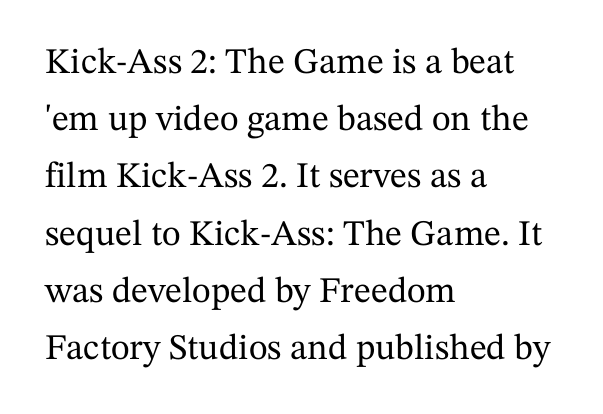
{"serif": "yes", "italic": "no", "width": "normal", "stroke_contrast": "medium", "x_height": "medium", "monospaced": "no", "underline": "no", "align": "left", "line_spacing": "normal", "line_spacing_ratio": 1.59, "letter_spacing": "normal", "letter_spacing_em": 0.0, "glyph_px": 36}
